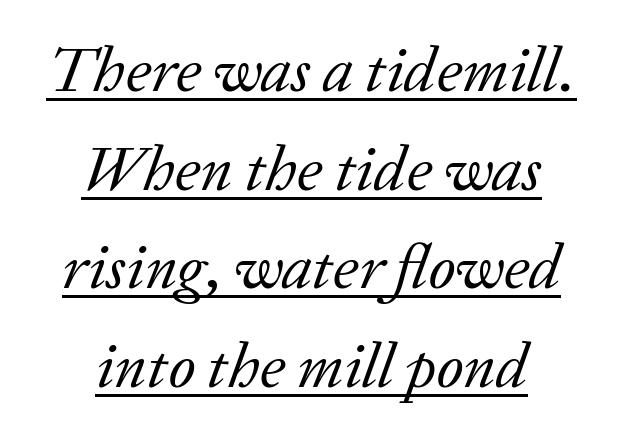
{"serif": "yes", "italic": "yes", "lean": "right", "slant_degrees": 20, "bold": "no", "weight": "regular", "width": "normal", "stroke_contrast": "low", "x_height": "medium", "monospaced": "no", "underline": "yes", "line_spacing": "normal", "line_spacing_ratio": 1.54, "letter_spacing": "normal", "letter_spacing_em": 0.0, "glyph_px": 64}
